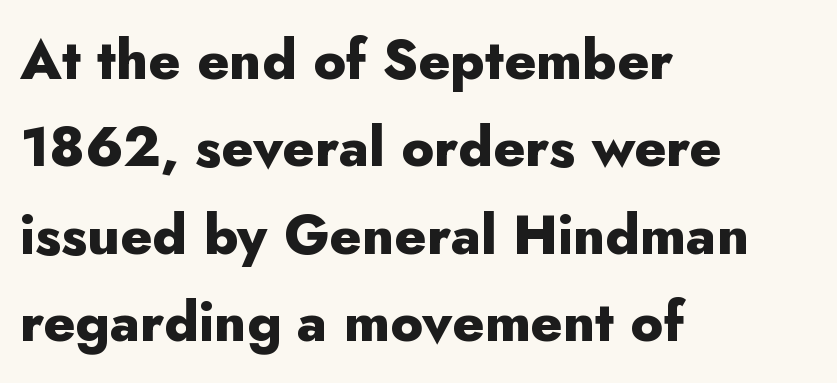
Quick note: underline off. The passage shown is typed in a proportional face where columns would drift. The type is set solid horizontally, with unmodified tracking. Each glyph is drawn with heavy, bold strokes. Every character sits straight up, as roman type does. Evenly set lines give the paragraph a standard silhouette.
